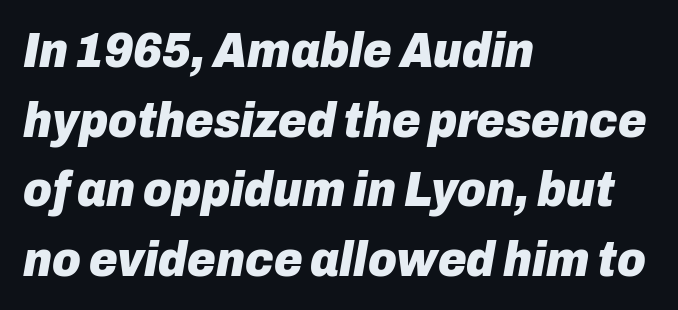
Plenty of ink on the page — the face is bold. The lines in this sample share a left origin and differ only in where they stop. This sample has the flowing, uneven cadence of proportional lettering. A bare baseline throughout the passage. This is oblique type, the kind used for emphasis or titles.
